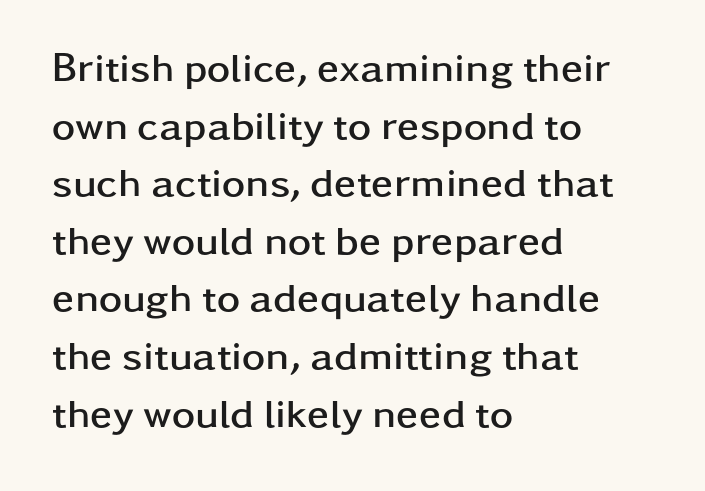
Q: Is the text bold? A: Yes.
Q: Is the text italic (slanted)? A: No, it is upright.
Q: Is the typeface a serif or a sans-serif typeface? A: Sans-serif.
Q: Is the text underlined? A: No.
Q: How is the paragraph aligned? A: Left-aligned.
Q: Is the spacing between letters normal or unusually wide? A: Normal.
Q: Is the spacing between lines tight, normal or loose? A: Normal.
Q: Width (condensed, normal, or wide)? A: Wide.
Q: Stroke contrast? A: Low.
Q: x-height? A: Medium.
Q: Monospaced? A: No.
